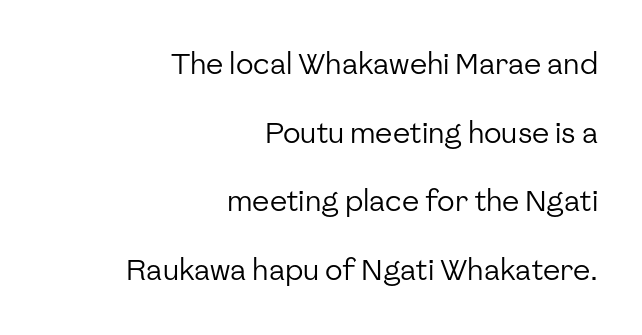
Q: Is the text bold? A: No.
Q: Is the text italic (slanted)? A: No, it is upright.
Q: Is the typeface a serif or a sans-serif typeface? A: Sans-serif.
Q: Is the text underlined? A: No.
Q: How is the paragraph aligned? A: Right-aligned.
Q: Is the spacing between letters normal or unusually wide? A: Normal.
Q: Is the spacing between lines tight, normal or loose? A: Loose.
Q: Width (condensed, normal, or wide)? A: Normal.
Q: Stroke contrast? A: Low.
Q: x-height? A: Medium.
Q: Monospaced? A: No.
